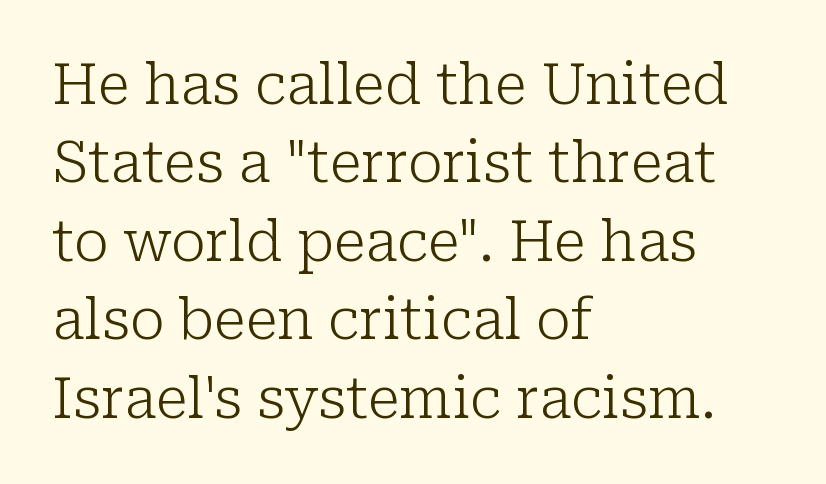
{"serif": "yes", "italic": "no", "bold": "no", "weight": "light", "width": "normal", "stroke_contrast": "low", "x_height": "medium", "monospaced": "no", "underline": "no", "align": "left", "line_spacing": "normal", "line_spacing_ratio": 1.4, "letter_spacing": "normal", "letter_spacing_em": 0.0, "glyph_px": 56}
